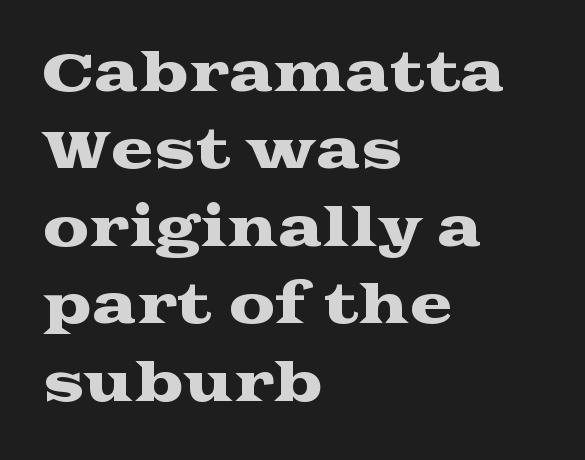
A typesetter would mark this as roman, not italic. In terms of letterform style, serifs are clearly present. The typesetter chose a ragged-right arrangement here. The rendering keeps characters at their native spacing. The passage shown is typed in a proportional face where columns would drift.
